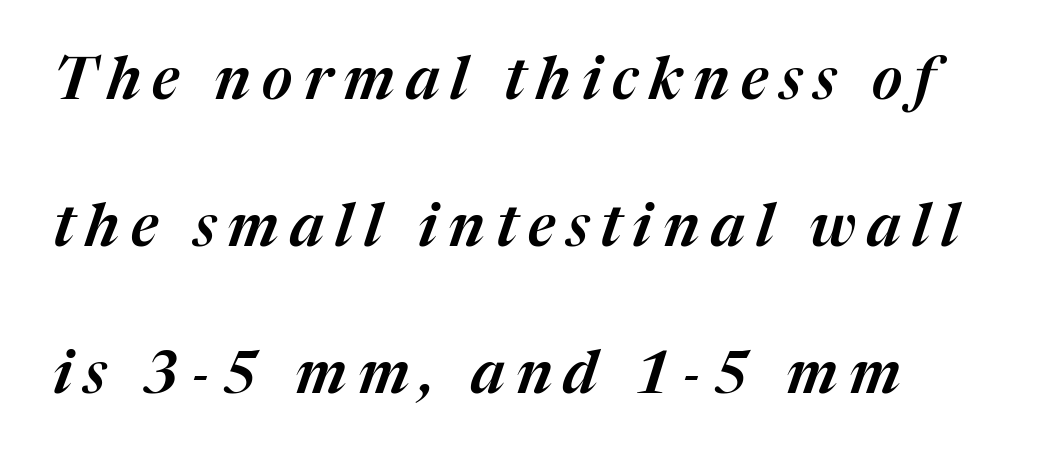
{"italic": "yes", "lean": "right", "slant_degrees": 17, "width": "normal", "stroke_contrast": "medium", "x_height": "medium", "monospaced": "no", "underline": "no", "line_spacing": "loose", "line_spacing_ratio": 2.49, "glyph_px": 59}
